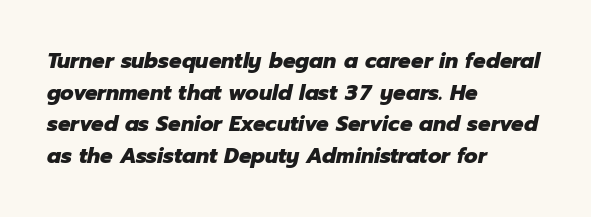
The image shows 22 px bold type, italic (leaning right); set left-aligned, normal line spacing (1.44x), normal letter spacing, not underlined.
